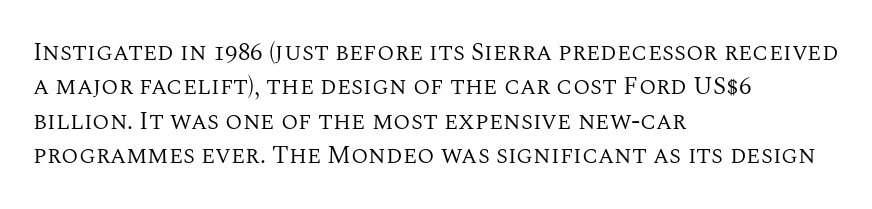
Spacing between characters is what you'd get straight out of the box. The passage shown is not underscored anywhere. The lines in this sample share a left origin and differ only in where they stop. The lines sit at an ordinary, default distance from one another. Is the type heavy? It reads as light-to-regular instead.
